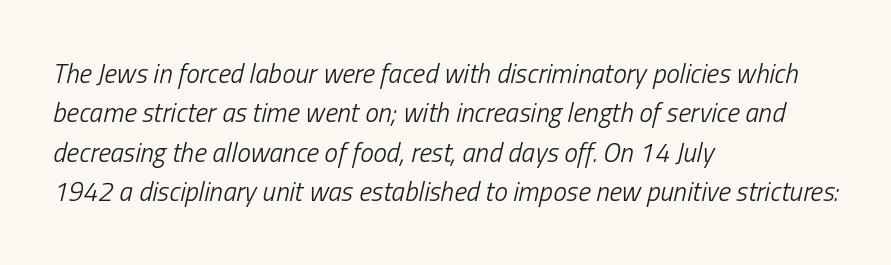
The image shows 27 px text type, italic (leaning right); set left-aligned, normal line spacing (1.46x), normal letter spacing, not underlined.
